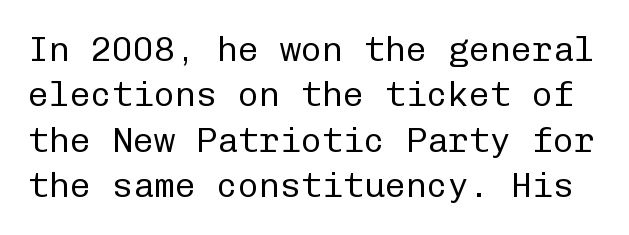
{"serif": "no", "italic": "no", "bold": "no", "weight": "regular", "width": "normal", "stroke_contrast": "low", "x_height": "medium", "monospaced": "yes", "underline": "no", "line_spacing": "normal", "line_spacing_ratio": 1.3, "letter_spacing": "normal", "letter_spacing_em": 0.0, "glyph_px": 35}
